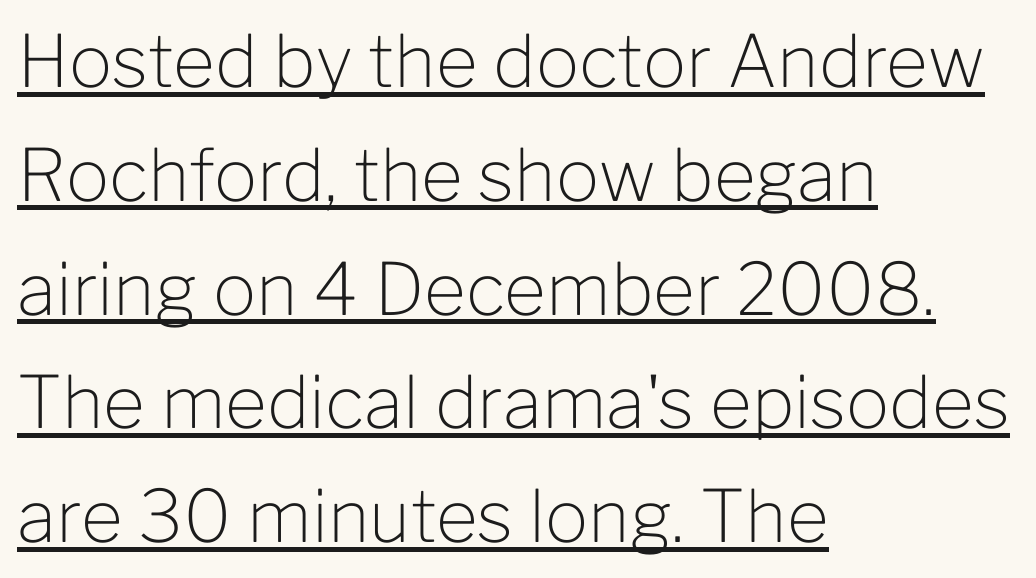
The image shows 72 px light sans-serif type, upright; set left-aligned, normal line spacing (1.58x), normal letter spacing, underlined; low stroke contrast and a medium x-height.
